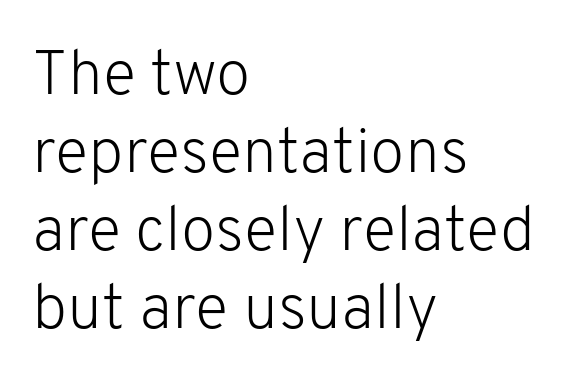
The image shows 63 px light sans-serif type, upright; set left-aligned, line spacing 1.24x, normal letter spacing, not underlined; low stroke contrast and a medium x-height.
